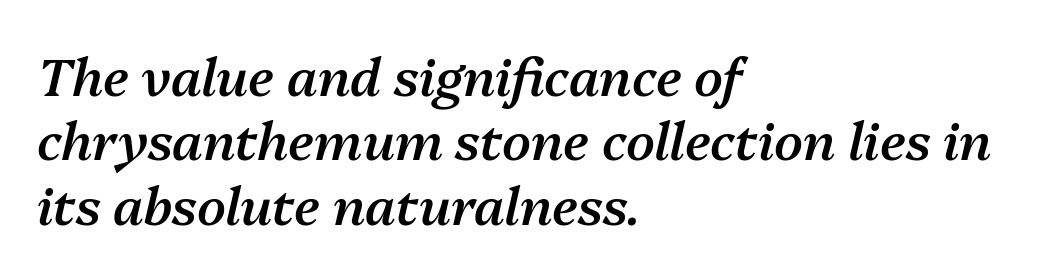
The specimen omits any rule beneath the text block's lines. Nobody touched the tracking dial on this one. The typography opts for an oblique posture over an upright one. Looks like regular typesetting: each glyph gets only the width it needs. Caption: semibold face, moderately heavy strokes.
